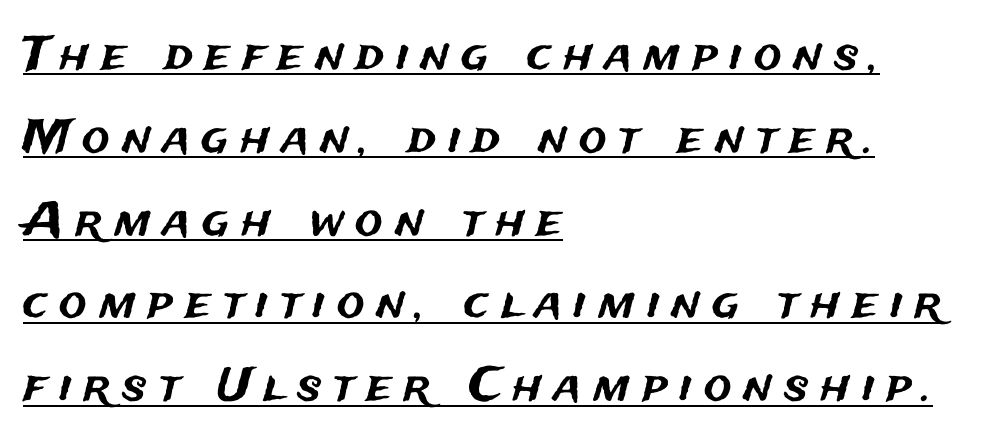
The rendering shows plain stroke endings on the letterforms — a sans-serif design. The lines in this sample share a left origin and differ only in where they stop. The line texture is sparse and dotted thanks to wide tracking.
